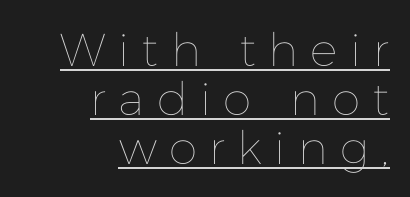
The image shows 46 px thin type, upright; set right-aligned, tight line spacing (1.06x), unusually wide letter spacing (+0.27 em), underlined; low stroke contrast and a medium x-height.
